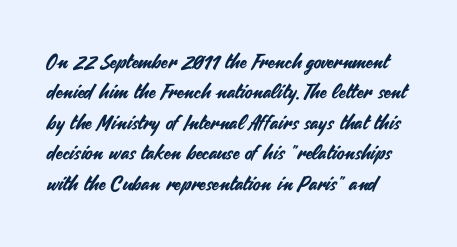
Q: Is the text italic (slanted)? A: Yes.
Q: Is the text underlined? A: No.
Q: Is the spacing between letters normal or unusually wide? A: Normal.
Q: Is the spacing between lines tight, normal or loose? A: Normal.
